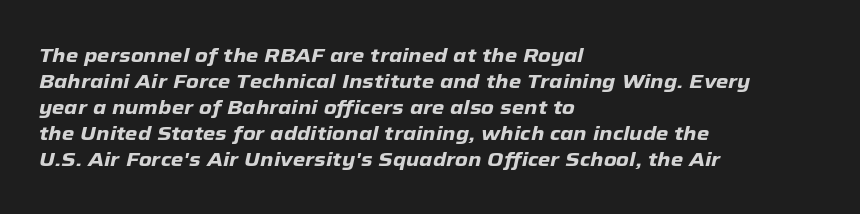
The image shows 20 px bold type, italic (leaning right); set left-aligned, normal line spacing (1.3x), normal letter spacing, not underlined.
